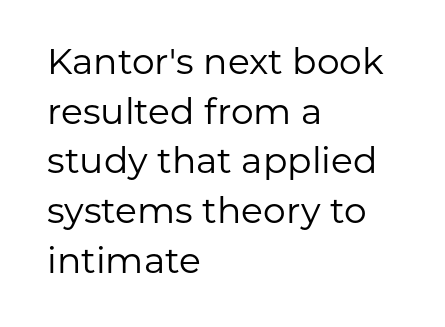
Q: Is the text bold? A: No.
Q: Is the text italic (slanted)? A: No, it is upright.
Q: Is the typeface a serif or a sans-serif typeface? A: Sans-serif.
Q: Is the text underlined? A: No.
Q: How is the paragraph aligned? A: Left-aligned.
Q: Is the spacing between letters normal or unusually wide? A: Normal.
Q: Is the spacing between lines tight, normal or loose? A: Normal.
Q: Width (condensed, normal, or wide)? A: Normal.
Q: Stroke contrast? A: Low.
Q: x-height? A: Medium.
Q: Monospaced? A: No.
